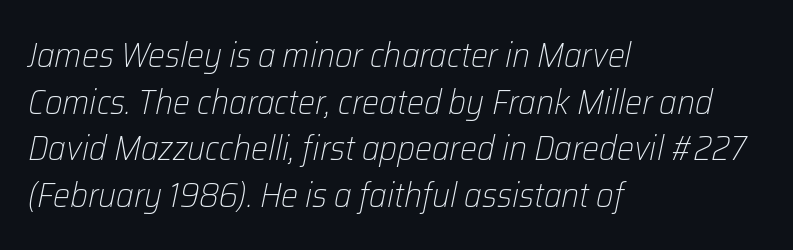
Weight: in the light-to-regular range. The font's italic variant was chosen for this text. The letterforms sit shoulder to shoulder at normal distance. Character widths vary here, with narrow letters taking less room than wide ones. The rendering anchors every line to the left-hand side. Any mark beneath the type? The region is blank.
